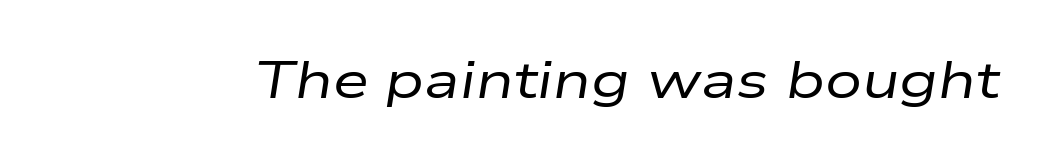
{"italic": "yes", "lean": "right", "slant_degrees": 9, "bold": "no", "weight": "regular", "width": "wide", "stroke_contrast": "low", "x_height": "medium", "monospaced": "no", "underline": "no", "letter_spacing": "normal", "letter_spacing_em": 0.0, "glyph_px": 52}
